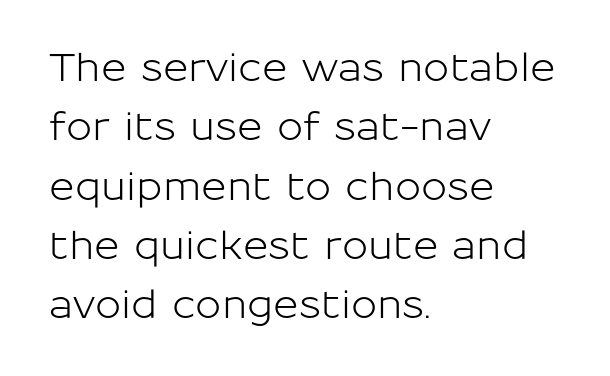
{"serif": "no", "italic": "no", "width": "normal", "stroke_contrast": "low", "x_height": "medium", "monospaced": "no", "underline": "no", "align": "left", "line_spacing": "normal", "line_spacing_ratio": 1.52, "letter_spacing": "normal", "letter_spacing_em": 0.0, "glyph_px": 39}
